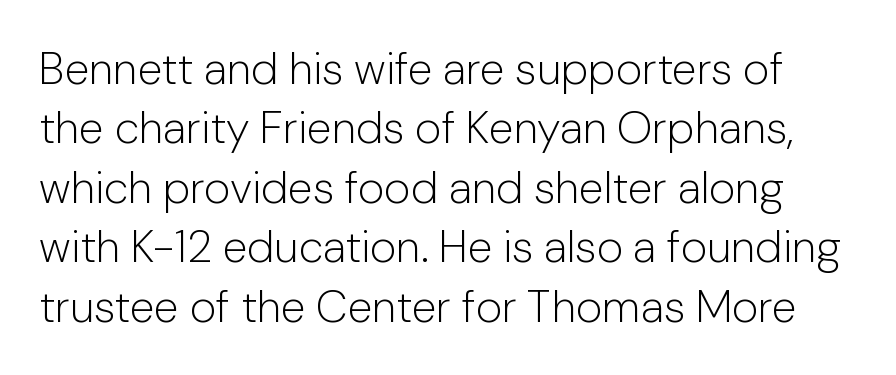
Q: Is the text bold? A: No.
Q: Is the text italic (slanted)? A: No, it is upright.
Q: Is the typeface a serif or a sans-serif typeface? A: Sans-serif.
Q: Is the text underlined? A: No.
Q: Is the spacing between letters normal or unusually wide? A: Normal.
Q: Is the spacing between lines tight, normal or loose? A: Normal.
Q: Width (condensed, normal, or wide)? A: Normal.
Q: Stroke contrast? A: Low.
Q: x-height? A: Medium.
Q: Monospaced? A: No.
